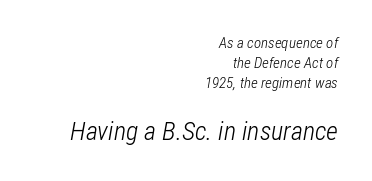
The line texture is even and compact thanks to regular tracking. Decoration check: the copy has no underline. The second block has been scaled up relative to the first. The paragraph has a hard right edge and a soft left edge. The face looks like a standard text weight, possibly lighter.
